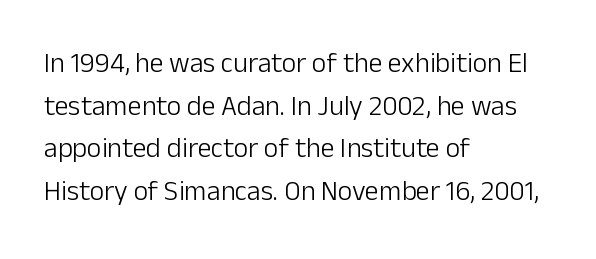
Q: Is the text bold? A: No.
Q: Is the text italic (slanted)? A: No, it is upright.
Q: Is the typeface a serif or a sans-serif typeface? A: Sans-serif.
Q: Is the text underlined? A: No.
Q: How is the paragraph aligned? A: Left-aligned.
Q: Is the spacing between letters normal or unusually wide? A: Normal.
Q: Is the spacing between lines tight, normal or loose? A: Normal.
Q: Width (condensed, normal, or wide)? A: Normal.
Q: Stroke contrast? A: Low.
Q: x-height? A: Medium.
Q: Monospaced? A: No.
